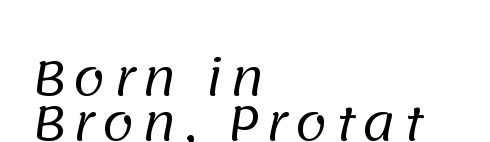
The image shows 47 px regular-weight sans-serif type; set left-aligned, tight line spacing (0.96x), not underlined; low stroke contrast and a large x-height.
